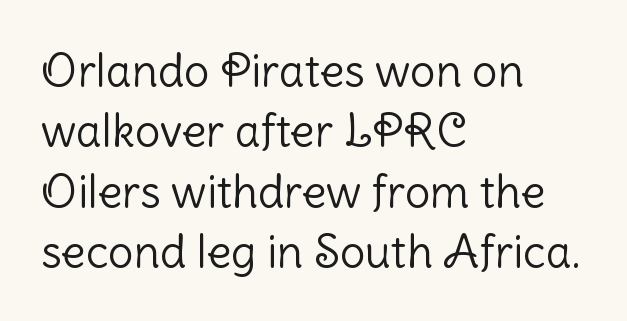
{"serif": "no", "italic": "no", "bold": "no", "weight": "light", "width": "normal", "stroke_contrast": "low", "x_height": "medium", "monospaced": "no", "underline": "no", "align": "left", "line_spacing": "normal", "line_spacing_ratio": 1.34, "letter_spacing": "normal", "letter_spacing_em": 0.0, "glyph_px": 45}
